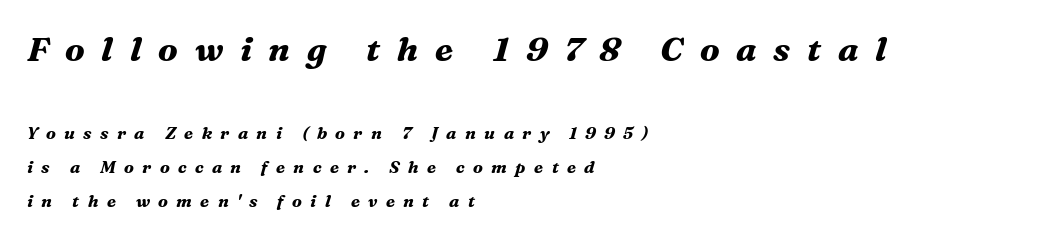
{"serif": "yes", "italic": "yes", "lean": "right", "slant_degrees": 16, "bold": "yes", "weight": "bold", "width": "normal", "stroke_contrast": "medium", "x_height": "medium", "monospaced": "no", "underline": "no", "align": "left", "line_spacing": "loose", "line_spacing_ratio": 2.0, "letter_spacing": "wide", "letter_spacing_em": 0.49, "larger_block": "first", "size_ratio": 2.0, "glyph_px": 34}
